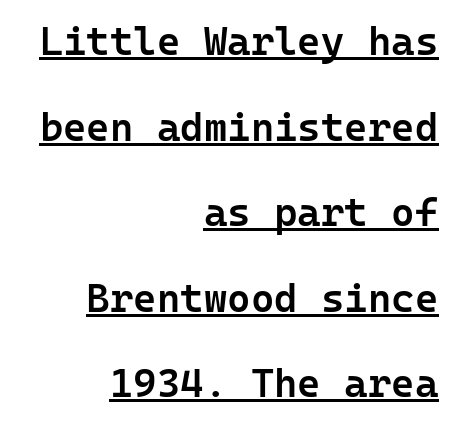
Look at the tracking — it's just the regular setting, nothing added. Unlike a traditional serif, this face leaves its strokes unadorned. Is there much room between lines? Yes — plenty of vertical air separates them. The ragged edge is on the left, which tells us the setting is flush right. Every stem runs plumb, perpendicular to the baseline. The passage shown is underscored from start to finish.
